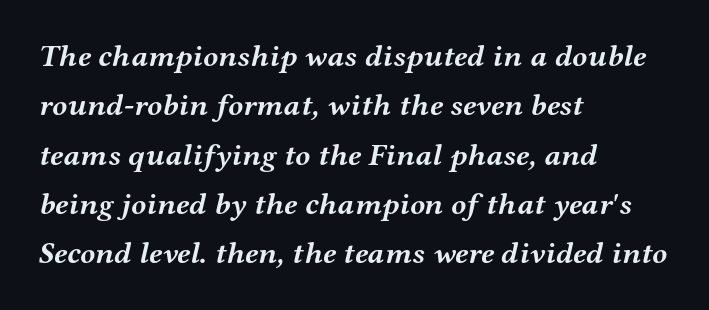
The image shows 31 px semibold, wide serif type, italic (leaning right); set left-aligned, normal line spacing (1.59x), normal letter spacing, not underlined; medium stroke contrast and a medium x-height.
